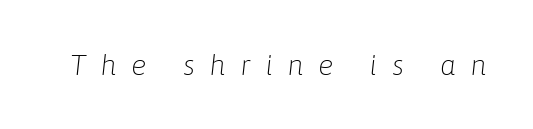
Q: Is the text bold? A: No.
Q: Is the text italic (slanted)? A: Yes, it leans right by about 6 degrees.
Q: Is the text underlined? A: No.
Q: Is the spacing between letters normal or unusually wide? A: Unusually wide.
Q: Width (condensed, normal, or wide)? A: Normal.
Q: Stroke contrast? A: Low.
Q: x-height? A: Medium.
Q: Monospaced? A: No.
